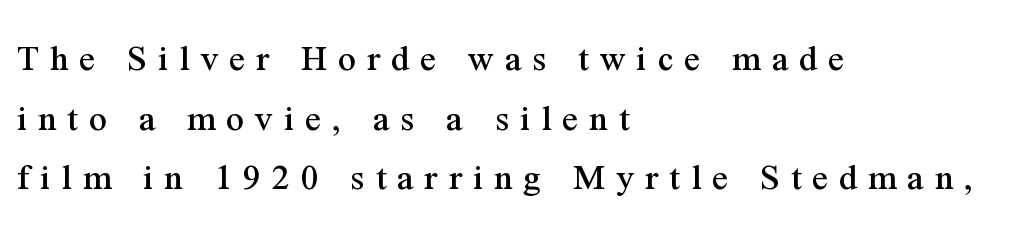
{"serif": "yes", "italic": "no", "width": "normal", "stroke_contrast": "medium", "x_height": "medium", "monospaced": "no", "underline": "no", "align": "left", "line_spacing": "normal", "line_spacing_ratio": 1.53, "letter_spacing": "wide", "letter_spacing_em": 0.28, "glyph_px": 39}
